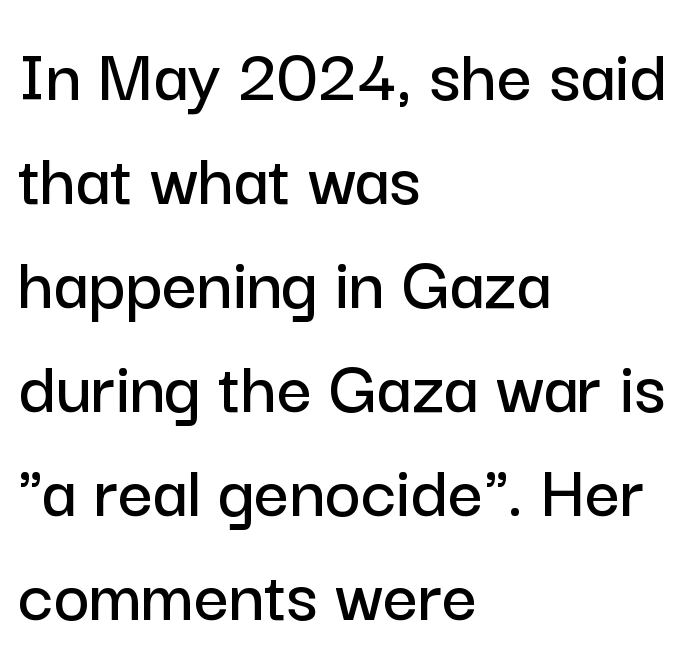
{"serif": "no", "italic": "no", "width": "normal", "stroke_contrast": "low", "x_height": "medium", "monospaced": "no", "underline": "no", "align": "left", "line_spacing": "normal", "line_spacing_ratio": 1.35, "letter_spacing": "normal", "letter_spacing_em": 0.0, "glyph_px": 77}
